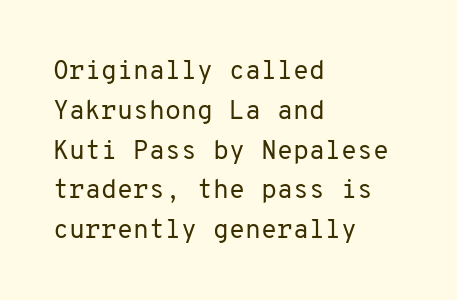
{"italic": "no", "bold": "no", "underline": "no", "align": "left", "line_spacing": "normal", "line_spacing_ratio": 1.53, "letter_spacing": "normal", "letter_spacing_em": 0.0, "glyph_px": 26}
